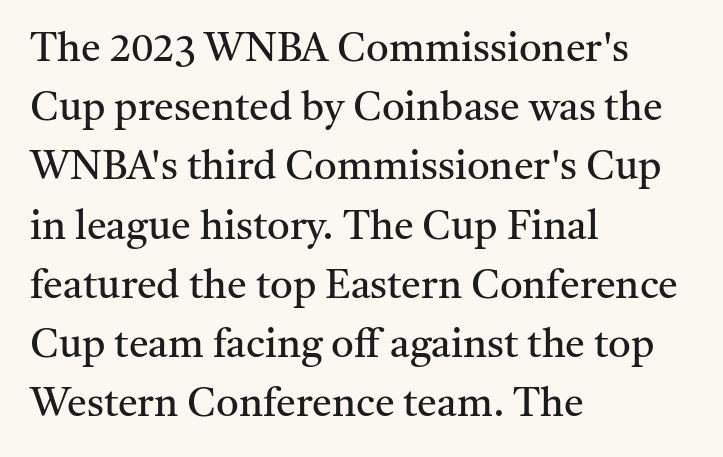
Small tapered or slab feet sit at the stroke ends, so this counts as serif. Each letter keeps its own natural width here, so spacing adapts to shape. The vertical gap from one line to the next is medium. No extra tracking has been applied to these lines. The setting favours the left margin, as ordinary paragraphs usually do.
